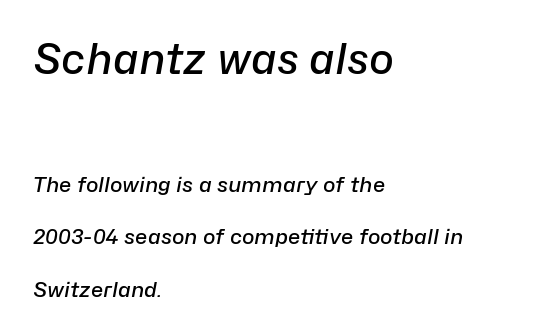
{"italic": "yes", "lean": "right", "slant_degrees": 10, "bold": "semi", "weight": "semibold", "width": "normal", "stroke_contrast": "low", "x_height": "medium", "monospaced": "no", "underline": "no", "align": "left", "line_spacing": "loose", "line_spacing_ratio": 2.49, "letter_spacing": "normal", "letter_spacing_em": 0.0, "larger_block": "first", "size_ratio": 2.0, "glyph_px": 42}
